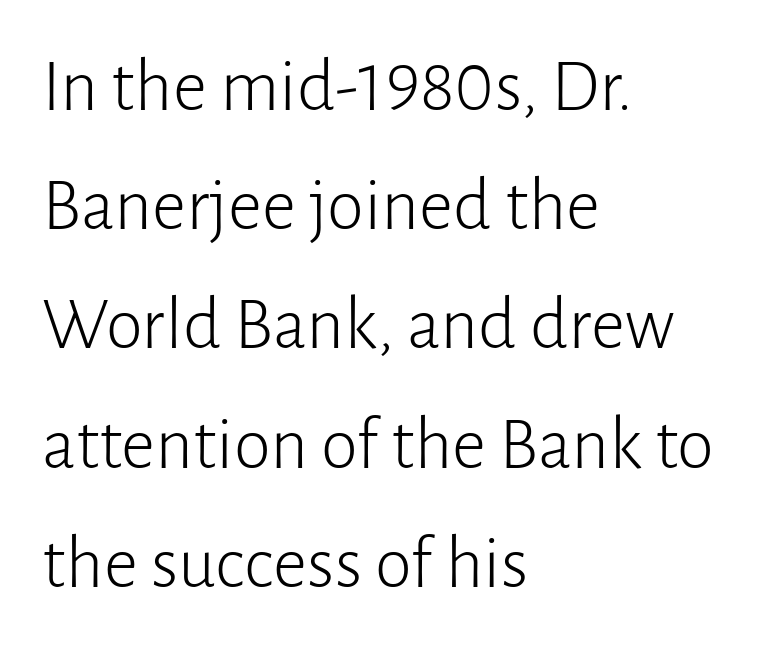
The image shows 75 px light sans-serif type, upright; set left-aligned, normal line spacing (1.59x), normal letter spacing, not underlined; low stroke contrast and a medium x-height.
